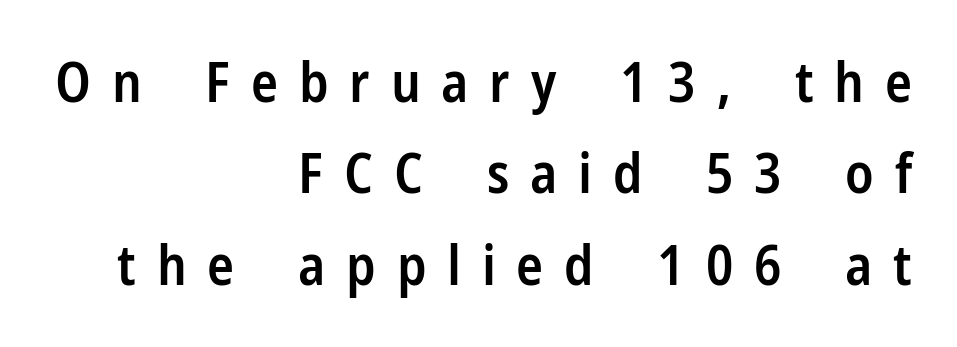
{"serif": "no", "italic": "no", "bold": "semi", "weight": "semibold", "width": "condensed", "stroke_contrast": "low", "x_height": "medium", "monospaced": "no", "underline": "no", "align": "right", "line_spacing": "normal", "line_spacing_ratio": 1.63, "letter_spacing": "wide", "letter_spacing_em": 0.37, "glyph_px": 56}
